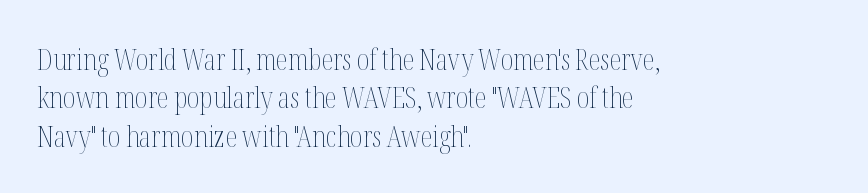
Q: Is the text bold? A: No.
Q: Is the text italic (slanted)? A: No, it is upright.
Q: Is the text underlined? A: No.
Q: How is the paragraph aligned? A: Left-aligned.
Q: Is the spacing between letters normal or unusually wide? A: Normal.
Q: Is the spacing between lines tight, normal or loose? A: Normal.
Q: Width (condensed, normal, or wide)? A: Condensed.
Q: Stroke contrast? A: Medium.
Q: x-height? A: Medium.
Q: Monospaced? A: No.
